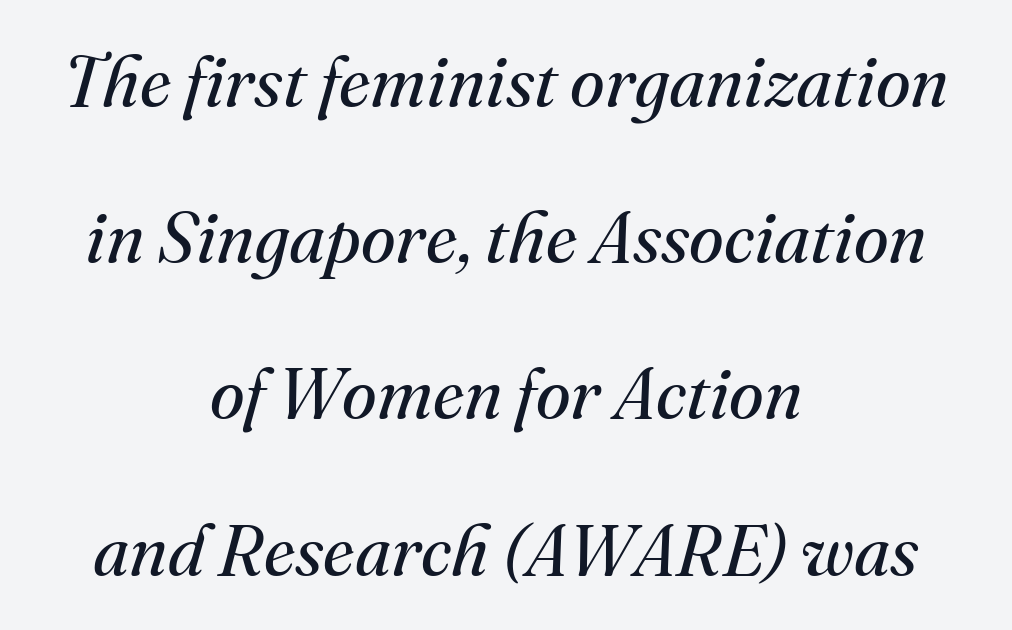
{"serif": "yes", "italic": "yes", "lean": "right", "slant_degrees": 16, "bold": "no", "weight": "regular", "width": "normal", "stroke_contrast": "medium", "x_height": "small", "monospaced": "no", "underline": "no", "align": "center", "line_spacing": "loose", "line_spacing_ratio": 2.2, "letter_spacing": "normal", "letter_spacing_em": 0.0, "glyph_px": 71}
